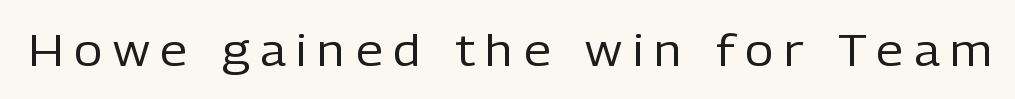
The image shows 44 px regular-weight sans-serif type, upright; set unusually wide letter spacing (+0.24 em), not underlined; low stroke contrast and a medium x-height.
